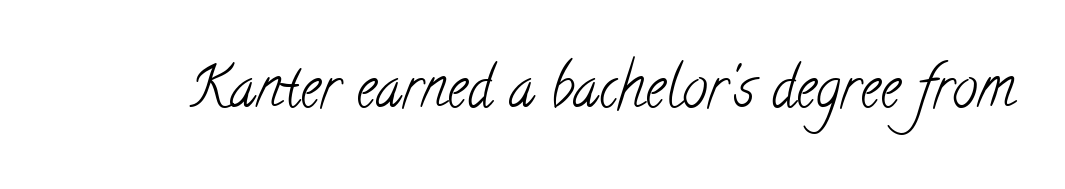
Q: Is the text bold? A: No.
Q: Is the typeface a serif or a sans-serif typeface? A: Serif.
Q: Is the text underlined? A: No.
Q: Is the spacing between letters normal or unusually wide? A: Normal.
Q: Width (condensed, normal, or wide)? A: Condensed.
Q: Stroke contrast? A: Low.
Q: x-height? A: Small.
Q: Monospaced? A: No.
